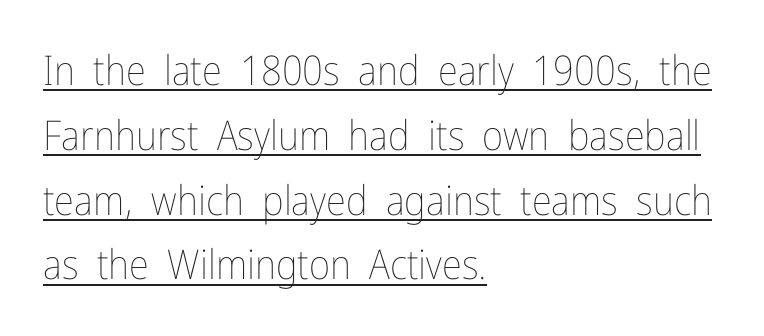
{"italic": "no", "bold": "no", "weight": "thin", "width": "condensed", "stroke_contrast": "low", "x_height": "medium", "monospaced": "no", "underline": "yes", "align": "left", "line_spacing": "normal", "line_spacing_ratio": 1.58, "letter_spacing": "normal", "letter_spacing_em": 0.0, "glyph_px": 41}
